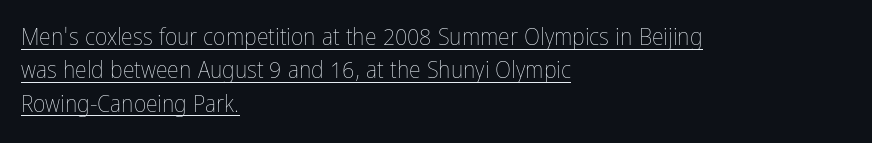
The image shows 24 px text type, upright; set left-aligned, normal line spacing (1.39x), normal letter spacing, underlined.
